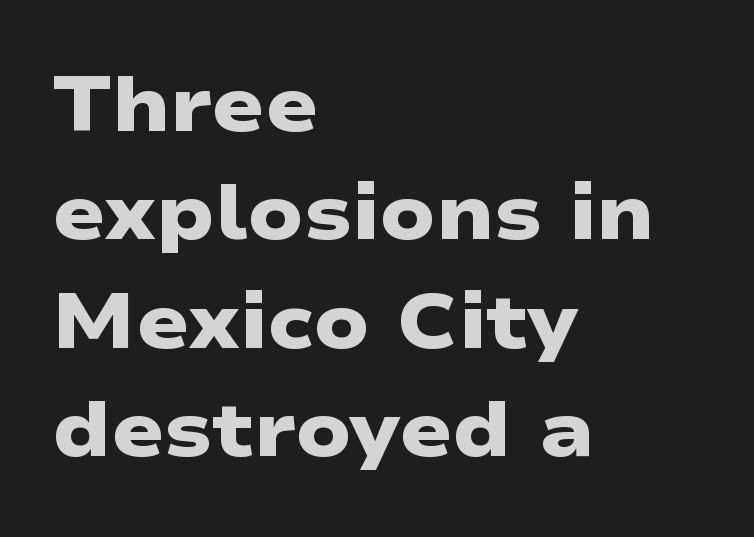
{"serif": "no", "bold": "yes", "weight": "heavy", "width": "wide", "stroke_contrast": "low", "x_height": "medium", "monospaced": "no", "underline": "no", "align": "left", "line_spacing": "normal", "line_spacing_ratio": 1.39, "letter_spacing": "normal", "letter_spacing_em": 0.0, "glyph_px": 78}
